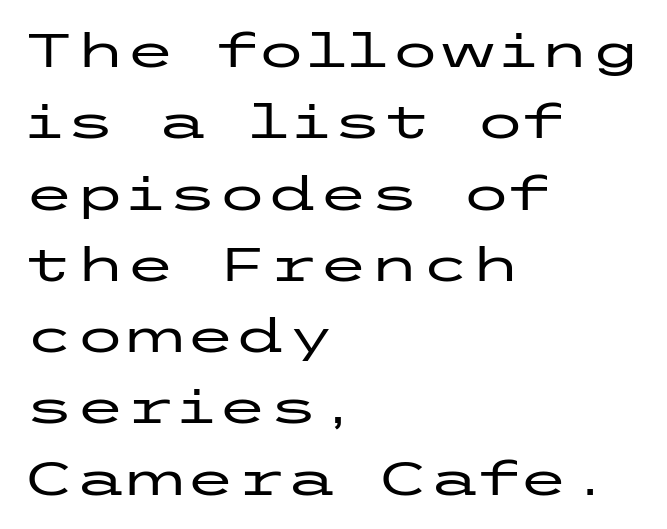
{"serif": "no", "italic": "no", "width": "wide", "stroke_contrast": "low", "x_height": "medium", "underline": "no", "align": "left", "line_spacing": "normal", "line_spacing_ratio": 1.55, "letter_spacing": "normal", "letter_spacing_em": 0.0, "glyph_px": 46}
